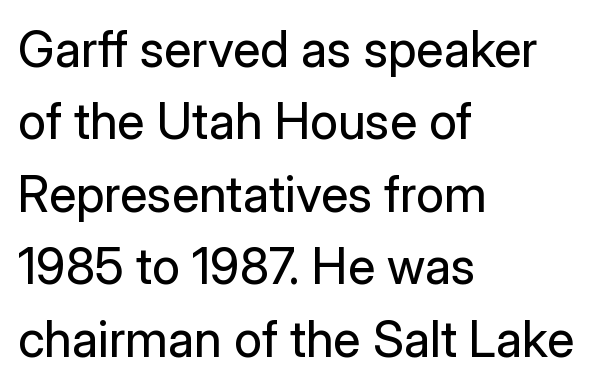
The letterforms sit shoulder to shoulder at normal distance. Typographically, this falls in the sans-serif category. This sample keeps an unexceptional amount of space between lines. The rendering anchors every line to the left-hand side.
